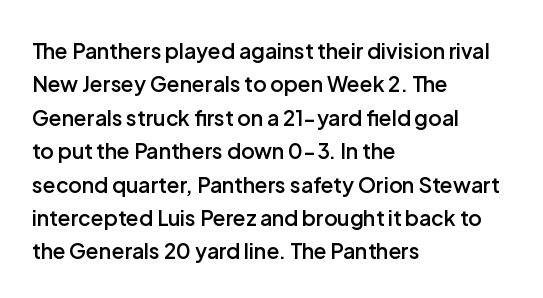
Typographic density is moderately raised because the face is semibold. Letter spacing: default. Vertically, the passage feels balanced, rows spaced as you'd expect. In terms of posture, this sample is upright. These lines stack with their left ends in a neat column.
